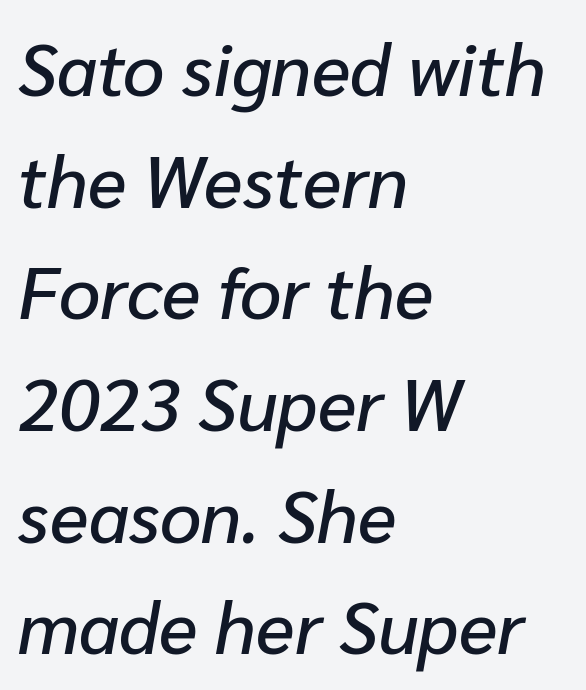
Q: Is the text italic (slanted)? A: Yes, it leans right by about 10 degrees.
Q: Is the text underlined? A: No.
Q: How is the paragraph aligned? A: Left-aligned.
Q: Is the spacing between letters normal or unusually wide? A: Normal.
Q: Is the spacing between lines tight, normal or loose? A: Normal.
Q: Width (condensed, normal, or wide)? A: Normal.
Q: Stroke contrast? A: Low.
Q: x-height? A: Medium.
Q: Monospaced? A: No.
